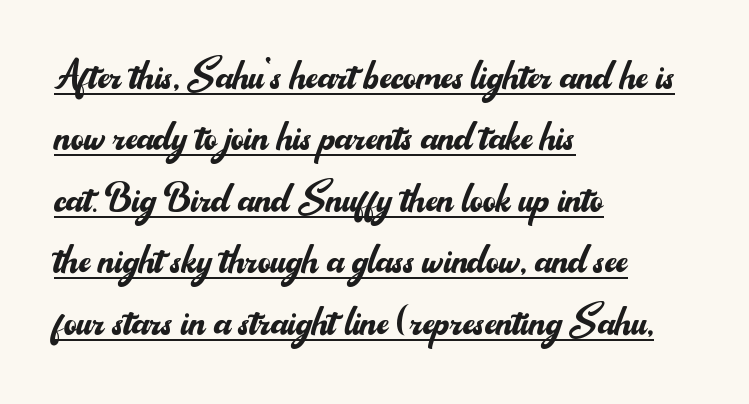
The image shows 50 px regular-weight sans-serif type; set left-aligned, line spacing 1.23x, normal letter spacing, underlined; medium stroke contrast and a small x-height.
